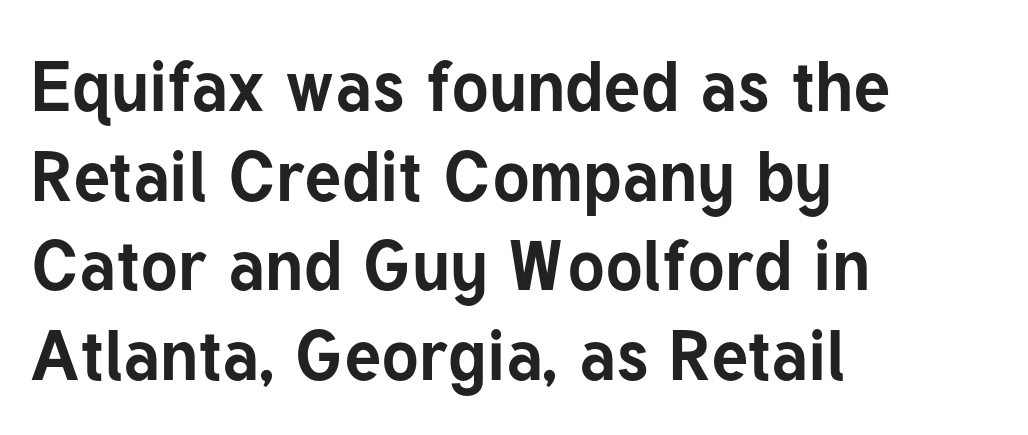
{"serif": "no", "italic": "no", "bold": "yes", "weight": "bold", "width": "normal", "stroke_contrast": "low", "x_height": "medium", "monospaced": "no", "underline": "no", "align": "left", "line_spacing": "normal", "line_spacing_ratio": 1.28, "letter_spacing": "normal", "letter_spacing_em": 0.0, "glyph_px": 70}
